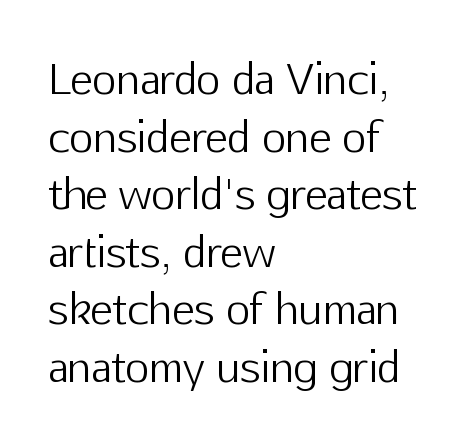
Q: Is the text bold? A: No.
Q: Is the text italic (slanted)? A: No, it is upright.
Q: Is the typeface a serif or a sans-serif typeface? A: Sans-serif.
Q: Is the text underlined? A: No.
Q: How is the paragraph aligned? A: Left-aligned.
Q: Is the spacing between letters normal or unusually wide? A: Normal.
Q: Is the spacing between lines tight, normal or loose? A: Normal.
Q: Width (condensed, normal, or wide)? A: Normal.
Q: Stroke contrast? A: Low.
Q: x-height? A: Medium.
Q: Monospaced? A: No.
